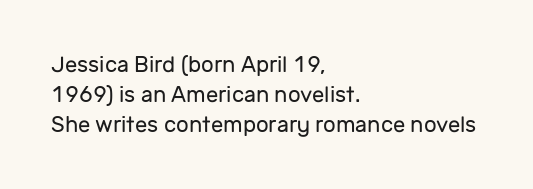
Reading down the column, the eye jumps a familiar distance to each next line. Left-aligned paragraph, ragged on the right. Check under the words: just untouched page. Nope, not italic — everything's standing straight.
